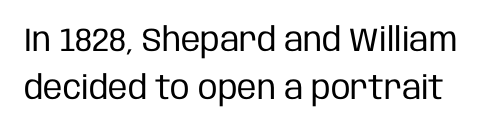
The image shows 33 px regular-weight, condensed sans-serif type, upright; set normal line spacing (1.44x), normal letter spacing, not underlined; low stroke contrast and a large x-height.
